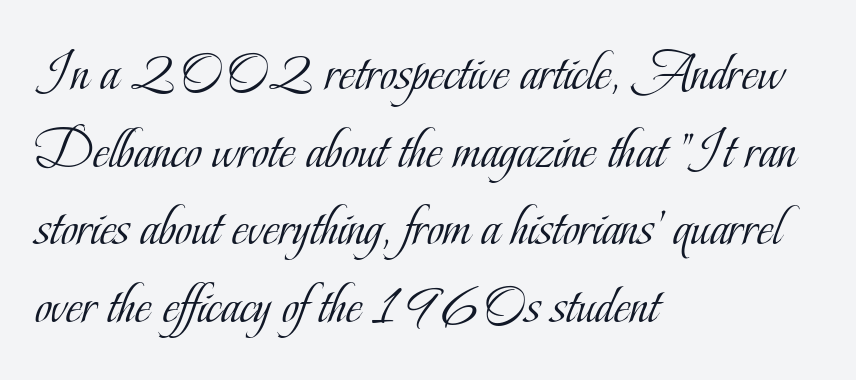
The face used here is seriffed, in the tradition of book romans. The gaps between neighbouring characters are ordinary and unremarkable. Decoration check: the copy has no underline. Every row of glyphs begins at an identical x-position on the left.
